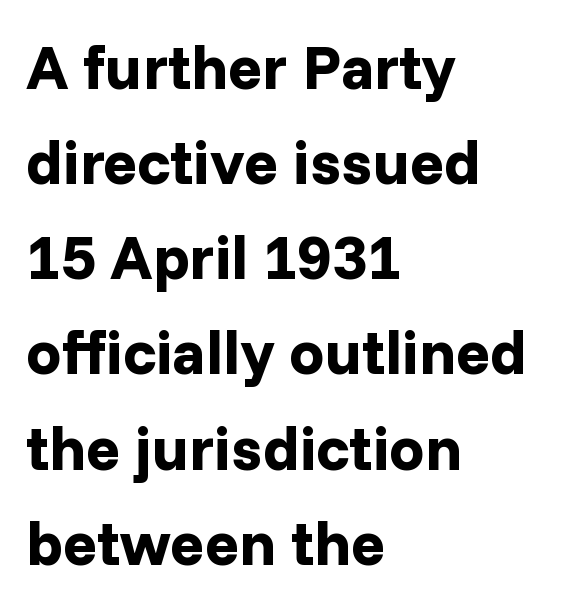
The letters stand upright; this is a roman face. Short and long lines alike share a common starting point at left. On the weight axis this lands at bold, roughly 700. Observe the ordinary spacing: letters are neighbours, not strangers. Observe the absence of serifs on each vertical stroke in this sample.
